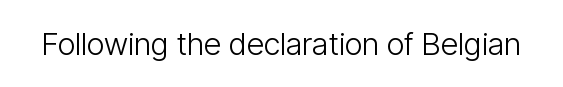
Here the designer chose a conventional face with non-uniform glyph widths. Serif or sans? Sans — the stroke terminals are bare. The lettering holds an erect, upright posture throughout. A quiet, ordinary-to-light weight characterises the typeface. The gaps between neighbouring characters are ordinary and unremarkable.
